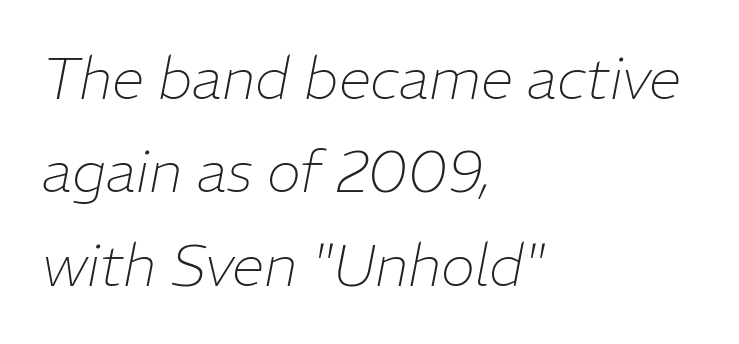
The text block is weighted toward the left margin, trailing off unevenly rightward. The passage shown is typed in a proportional face where columns would drift. Here the glyphs are tracked normally, forming tight word shapes. Bare-footed words on every line. This is oblique type, the kind used for emphasis or titles.
